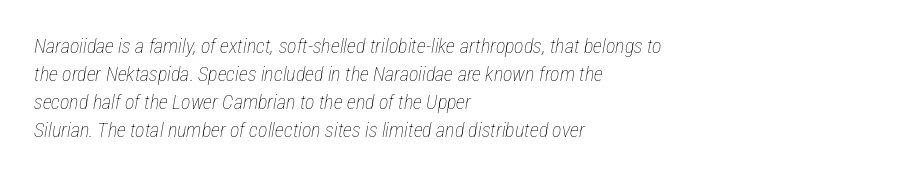
Each line starts at the same left margin while the right side varies. Heft: none added — not bold. Default kerning and tracking; the words read as compact shapes. Honestly, the row spacing looks completely unremarkable. Glance below the letters and you will spot only blank space.
